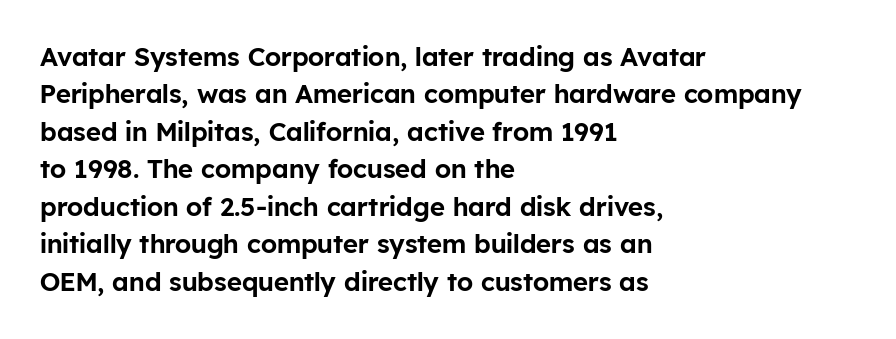
A typesetter would call this zero additional tracking. The string is rendered with underlining switched off. Reading down the block, your eye returns to a fixed left position each line. The lines sit at an ordinary, default distance from one another.
